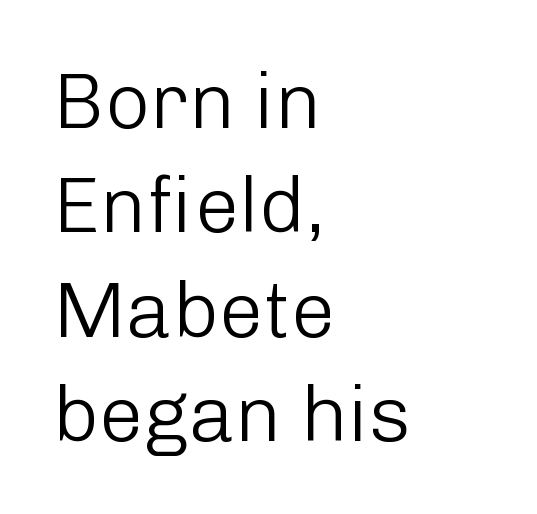
The image shows 79 px light sans-serif type, upright; set left-aligned, normal line spacing (1.32x), normal letter spacing, not underlined; low stroke contrast and a medium x-height.
